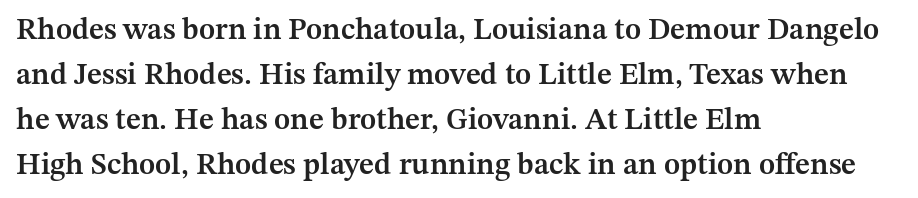
Q: Is the text bold? A: Semi-bold.
Q: Is the text italic (slanted)? A: No, it is upright.
Q: Is the typeface a serif or a sans-serif typeface? A: Serif.
Q: Is the text underlined? A: No.
Q: How is the paragraph aligned? A: Left-aligned.
Q: Is the spacing between letters normal or unusually wide? A: Normal.
Q: Is the spacing between lines tight, normal or loose? A: Normal.
Q: Width (condensed, normal, or wide)? A: Normal.
Q: Stroke contrast? A: Medium.
Q: x-height? A: Medium.
Q: Monospaced? A: No.
